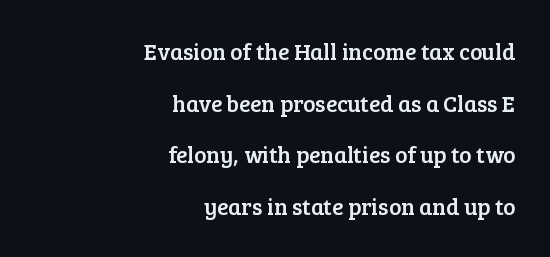
Q: Is the text italic (slanted)? A: No, it is upright.
Q: Is the text underlined? A: No.
Q: How is the paragraph aligned? A: Right-aligned.
Q: Is the spacing between letters normal or unusually wide? A: Normal.
Q: Is the spacing between lines tight, normal or loose? A: Loose.
